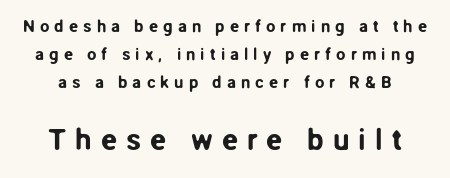
The image shows 30 px sans-serif type, upright; set normal line spacing (1.65x), unusually wide letter spacing (+0.29 em), not underlined; the second (bottom) block is 1.76x larger; low stroke contrast and a medium x-height.
